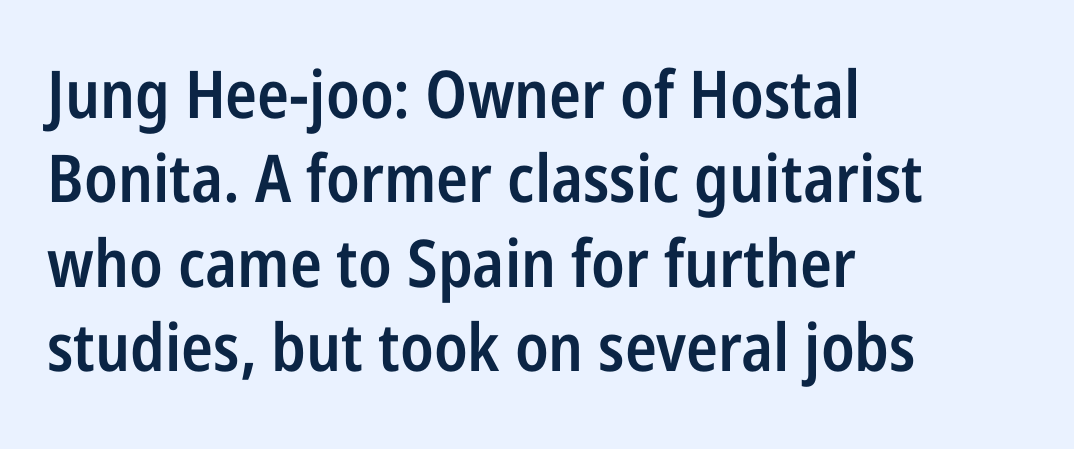
The image shows 66 px semibold, condensed sans-serif type, upright; set left-aligned, normal line spacing (1.28x), normal letter spacing, not underlined; low stroke contrast and a medium x-height.
